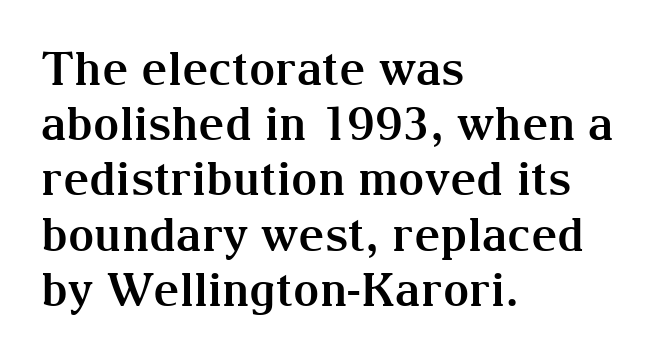
Q: Is the text bold? A: Yes.
Q: Is the text italic (slanted)? A: No, it is upright.
Q: Is the typeface a serif or a sans-serif typeface? A: Serif.
Q: Is the text underlined? A: No.
Q: How is the paragraph aligned? A: Left-aligned.
Q: Is the spacing between letters normal or unusually wide? A: Normal.
Q: Width (condensed, normal, or wide)? A: Normal.
Q: Stroke contrast? A: Medium.
Q: x-height? A: Medium.
Q: Monospaced? A: No.
